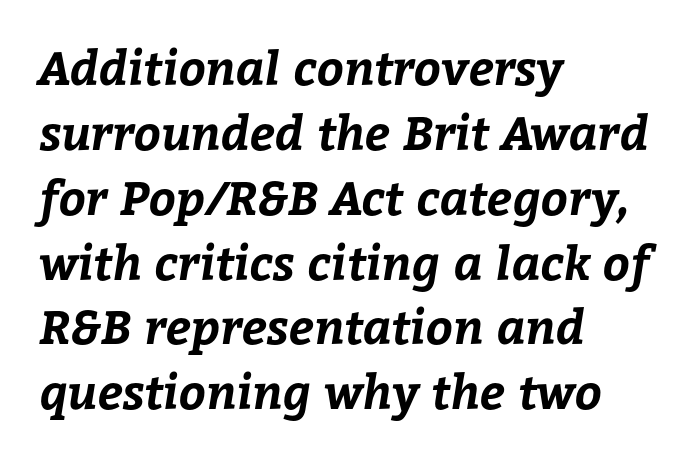
Q: Is the text bold? A: Yes.
Q: Is the text underlined? A: No.
Q: How is the paragraph aligned? A: Left-aligned.
Q: Is the spacing between letters normal or unusually wide? A: Normal.
Q: Is the spacing between lines tight, normal or loose? A: Normal.
Q: Width (condensed, normal, or wide)? A: Normal.
Q: Stroke contrast? A: Low.
Q: x-height? A: Medium.
Q: Monospaced? A: No.
